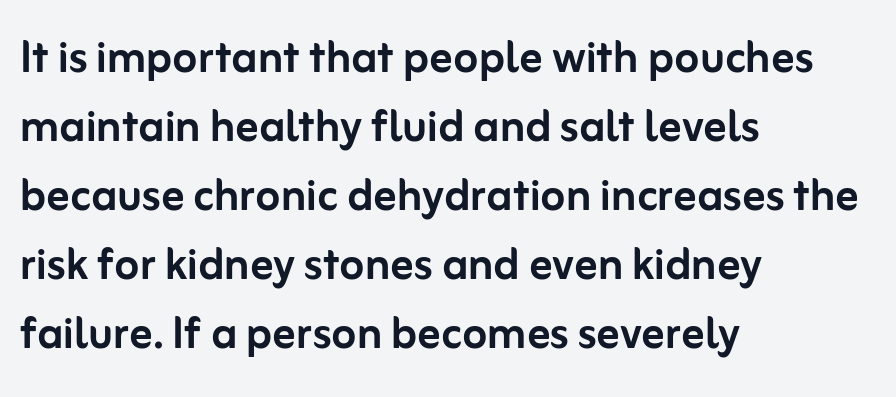
{"serif": "no", "italic": "no", "width": "normal", "stroke_contrast": "low", "x_height": "medium", "monospaced": "no", "underline": "no", "align": "left", "line_spacing_ratio": 1.21, "letter_spacing": "normal", "letter_spacing_em": 0.0, "glyph_px": 57}
